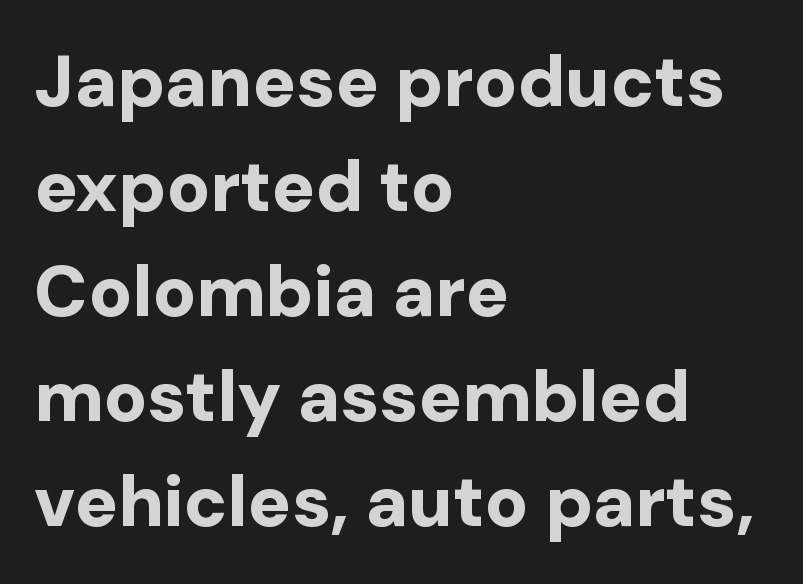
The line texture is even and compact thanks to regular tracking. Posture: upright roman. The passage shown is not underscored anywhere. The typesetter chose a ragged-right arrangement here. One glance says typical: line gaps are just what's usual.
